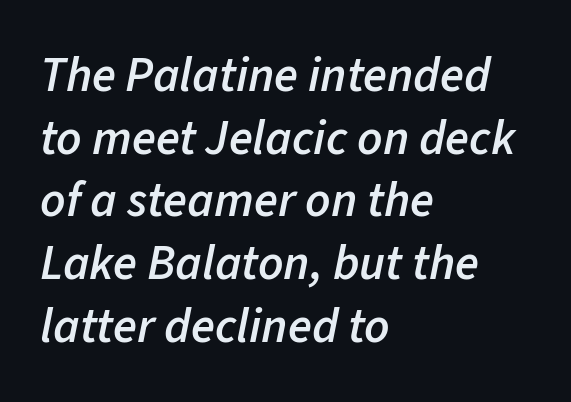
{"italic": "yes", "lean": "right", "slant_degrees": 11, "bold": "semi", "weight": "semibold", "width": "normal", "stroke_contrast": "low", "x_height": "medium", "monospaced": "no", "underline": "no", "align": "left", "line_spacing": "normal", "line_spacing_ratio": 1.28, "letter_spacing": "normal", "letter_spacing_em": 0.0, "glyph_px": 49}
